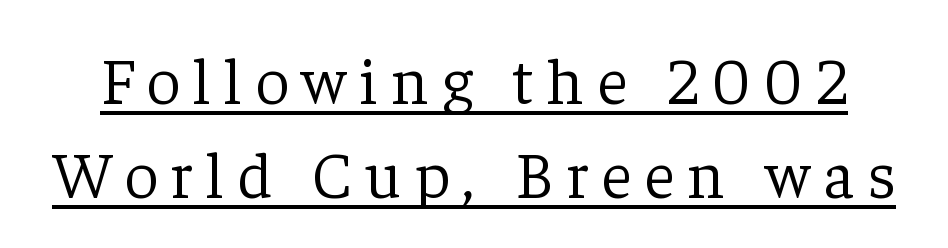
{"serif": "yes", "italic": "no", "bold": "no", "weight": "light", "width": "normal", "stroke_contrast": "low", "x_height": "medium", "monospaced": "no", "underline": "yes", "line_spacing": "normal", "line_spacing_ratio": 1.42, "letter_spacing": "wide", "letter_spacing_em": 0.2, "glyph_px": 66}
